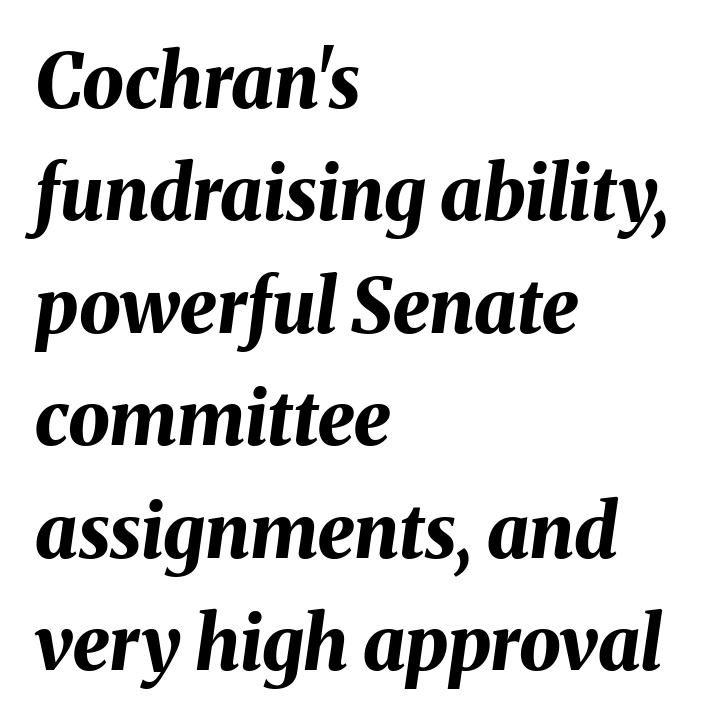
The image shows 74 px bold type, italic (leaning right); set left-aligned, normal line spacing (1.52x), normal letter spacing, not underlined; medium stroke contrast and a medium x-height.
